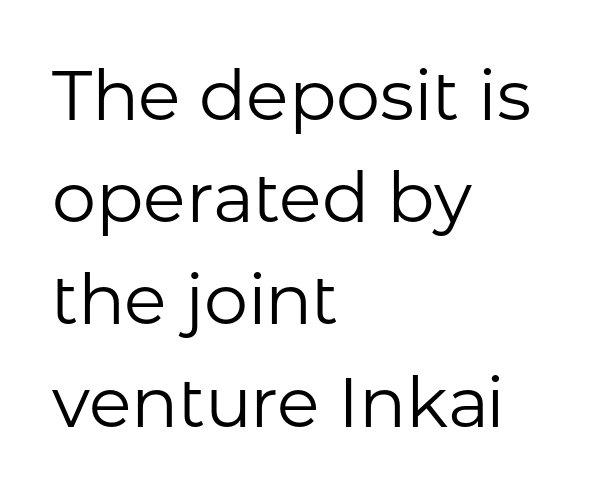
Q: Is the text bold? A: No.
Q: Is the text italic (slanted)? A: No, it is upright.
Q: Is the typeface a serif or a sans-serif typeface? A: Sans-serif.
Q: Is the text underlined? A: No.
Q: How is the paragraph aligned? A: Left-aligned.
Q: Is the spacing between letters normal or unusually wide? A: Normal.
Q: Is the spacing between lines tight, normal or loose? A: Normal.
Q: Width (condensed, normal, or wide)? A: Normal.
Q: Stroke contrast? A: Low.
Q: x-height? A: Medium.
Q: Monospaced? A: No.
